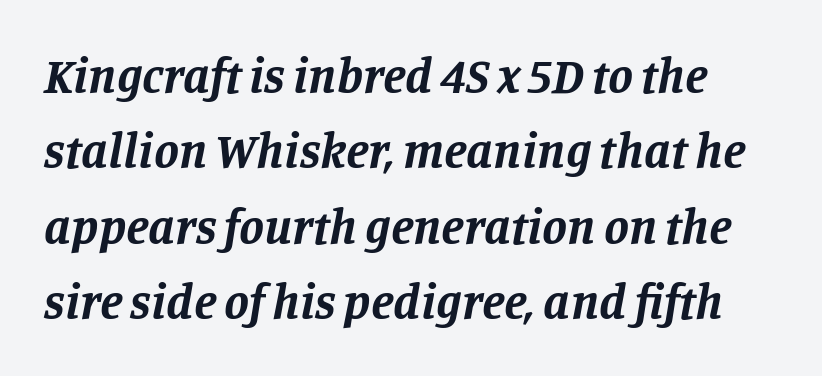
The image shows 50 px bold serif type, italic (leaning right); set normal line spacing (1.51x), normal letter spacing, not underlined; low stroke contrast and a large x-height.
